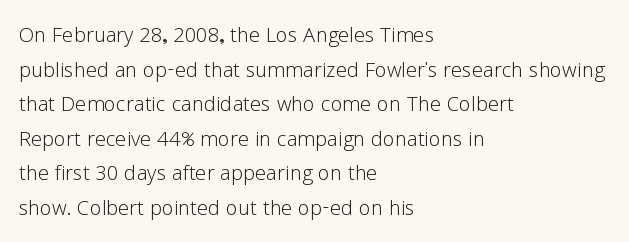
The image shows 27 px text type, upright; set left-aligned, normal line spacing (1.28x), normal letter spacing, not underlined.
